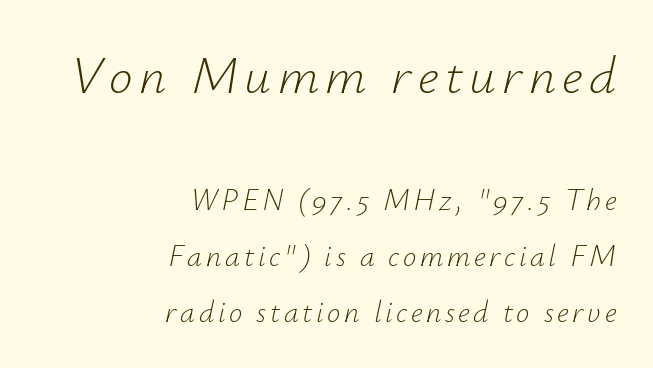
Q: Is the text bold? A: No.
Q: Is the text italic (slanted)? A: Yes, it leans right by about 12 degrees.
Q: Is the text underlined? A: No.
Q: How is the paragraph aligned? A: Right-aligned.
Q: Which block of text is set in a larger size, the first (top) or the second (bottom)? A: The first (top) one.
Q: Width (condensed, normal, or wide)? A: Normal.
Q: Stroke contrast? A: Low.
Q: x-height? A: Small.
Q: Monospaced? A: No.
